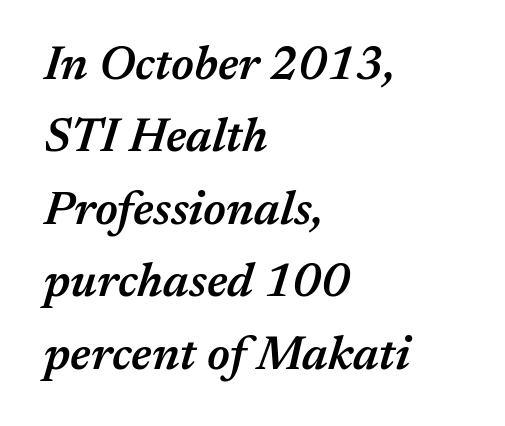
Check the space under the baseline: it is left empty. Weight check: semibold — heavier than regular, not quite bold. The rendering uses a moderate line-height, typical for paragraphs. The compositor pushed each line to the left boundary. Italic: yes, the glyphs are oblique. Observe the ordinary spacing: letters are neighbours, not strangers.
